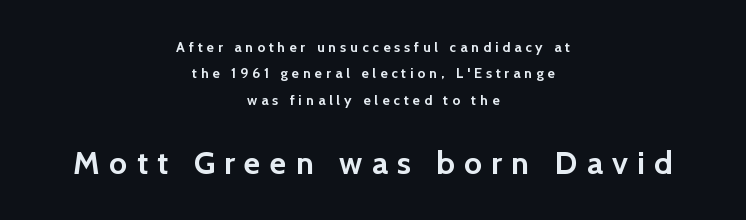
Typographically, this falls in the sans-serif category. Here the designer chose a conventional face with non-uniform glyph widths. Chunky letters — that's bold for sure. The lines are quadded center.
